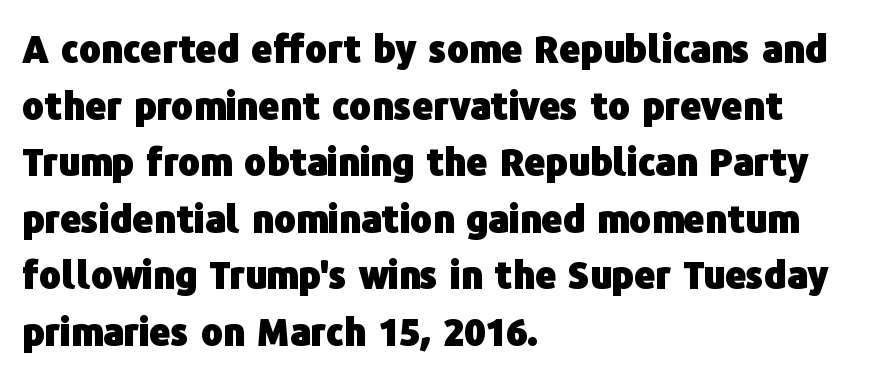
The image shows 37 px heavy sans-serif type, upright; set left-aligned, normal line spacing (1.53x), normal letter spacing, not underlined; low stroke contrast and a medium x-height.
